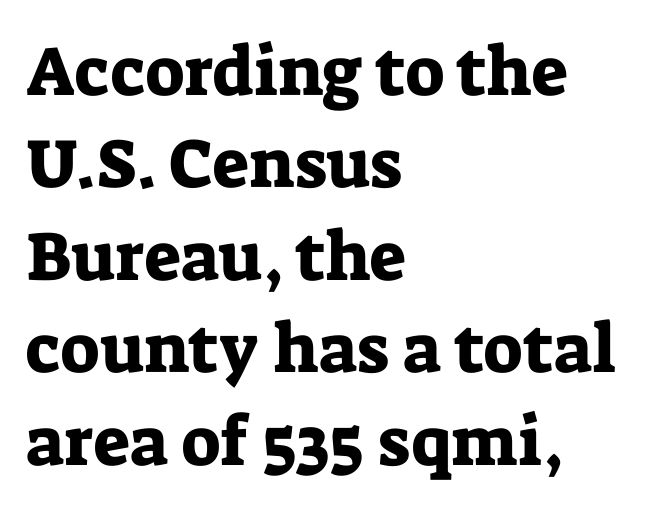
Q: Is the text italic (slanted)? A: No, it is upright.
Q: Is the typeface a serif or a sans-serif typeface? A: Serif.
Q: Is the text underlined? A: No.
Q: How is the paragraph aligned? A: Left-aligned.
Q: Is the spacing between letters normal or unusually wide? A: Normal.
Q: Is the spacing between lines tight, normal or loose? A: Normal.
Q: Width (condensed, normal, or wide)? A: Normal.
Q: Stroke contrast? A: Low.
Q: x-height? A: Medium.
Q: Monospaced? A: No.
